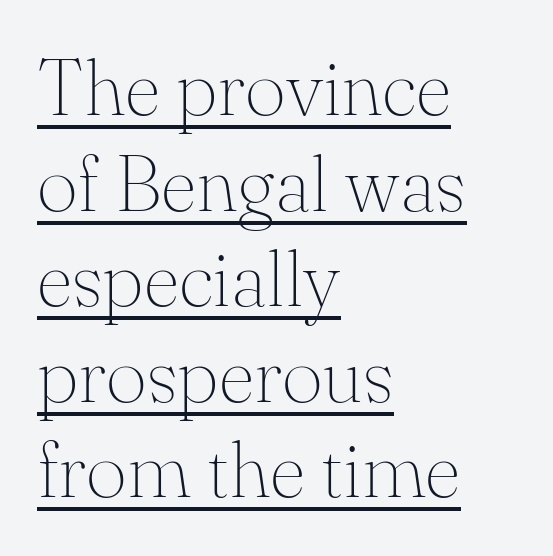
The image shows 79 px thin serif type, upright; set left-aligned, line spacing 1.21x, normal letter spacing, underlined; medium stroke contrast and a small x-height.
